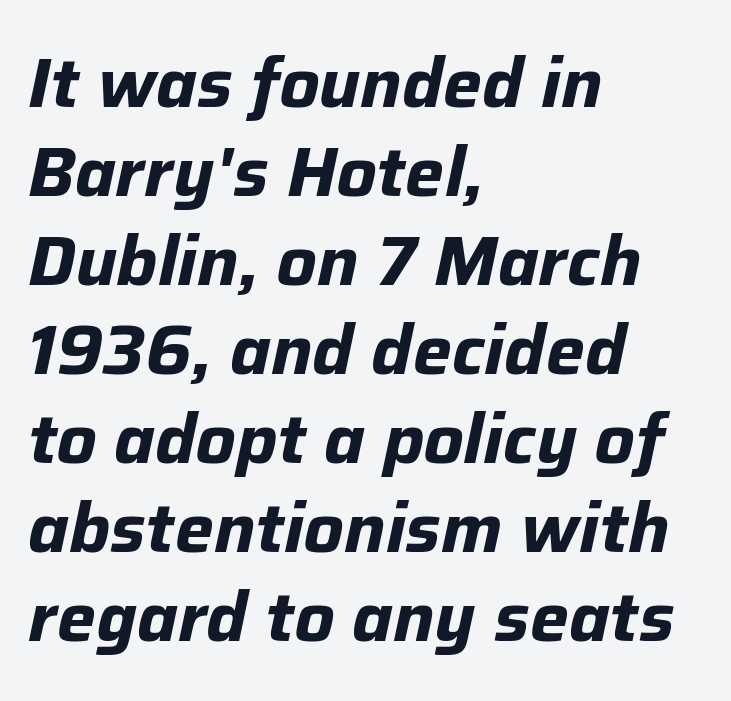
The passage shown stacks its lines at a standard gap. Compared with typical body copy, the letter spacing here is the same. All the whitespace from short lines collects on the right. Here the designer chose a conventional face with non-uniform glyph widths. It's the slanting kind of type. Stroke thickness is high; the sample reads as a true bold.
